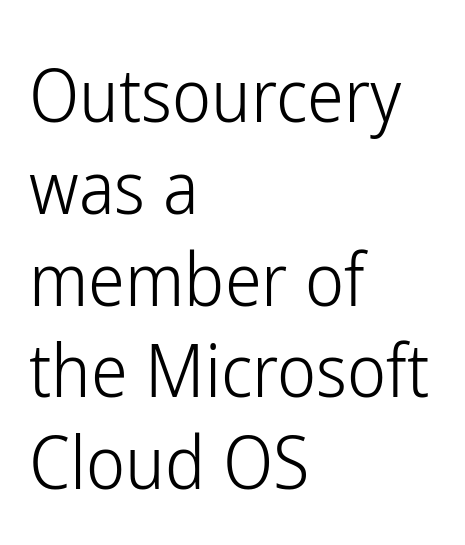
The image shows 74 px light, condensed sans-serif type, upright; set left-aligned, line spacing 1.24x, normal letter spacing, not underlined; low stroke contrast and a medium x-height.
